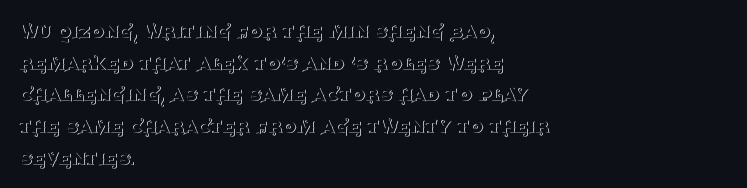
{"italic": "no", "bold": "no", "underline": "no", "align": "left", "line_spacing": "normal", "line_spacing_ratio": 1.44, "letter_spacing": "normal", "letter_spacing_em": 0.0, "glyph_px": 22}
